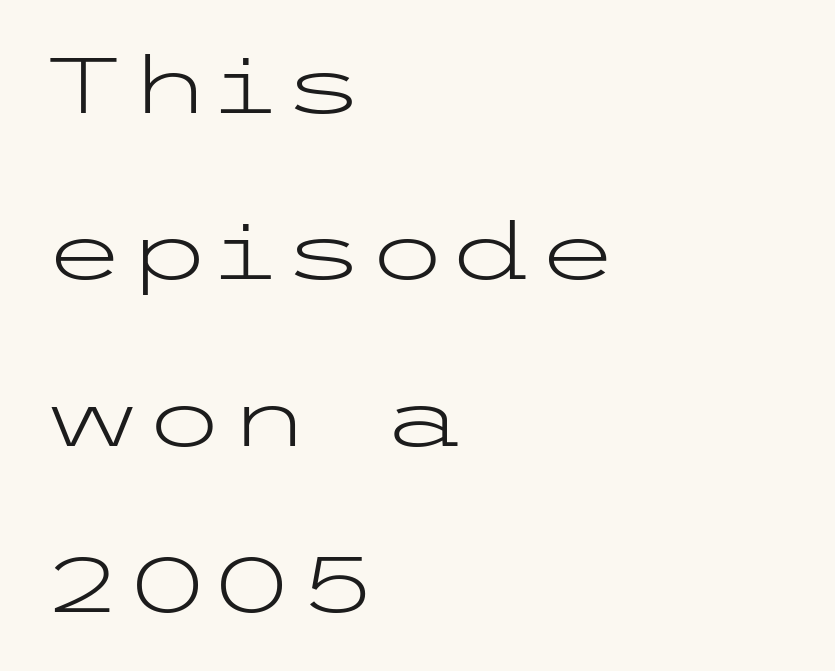
The image shows 77 px light, wide sans-serif type, upright; set left-aligned, loose line spacing (2.16x), normal letter spacing, not underlined; low stroke contrast and a medium x-height.
